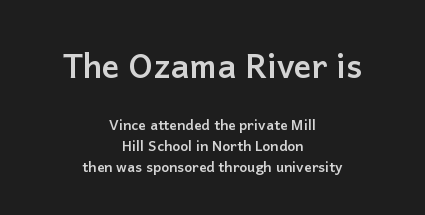
Reading down the block, each line starts at a different indent, mirrored at its end. Each row of text sits above clean, open space. Upright lettering throughout. Heavy-handed strokes throughout: this text is bold. Typesetter's note — upper block bumped up in size, lower block left smaller. The passage shown is typeset with a sans-serif family.
